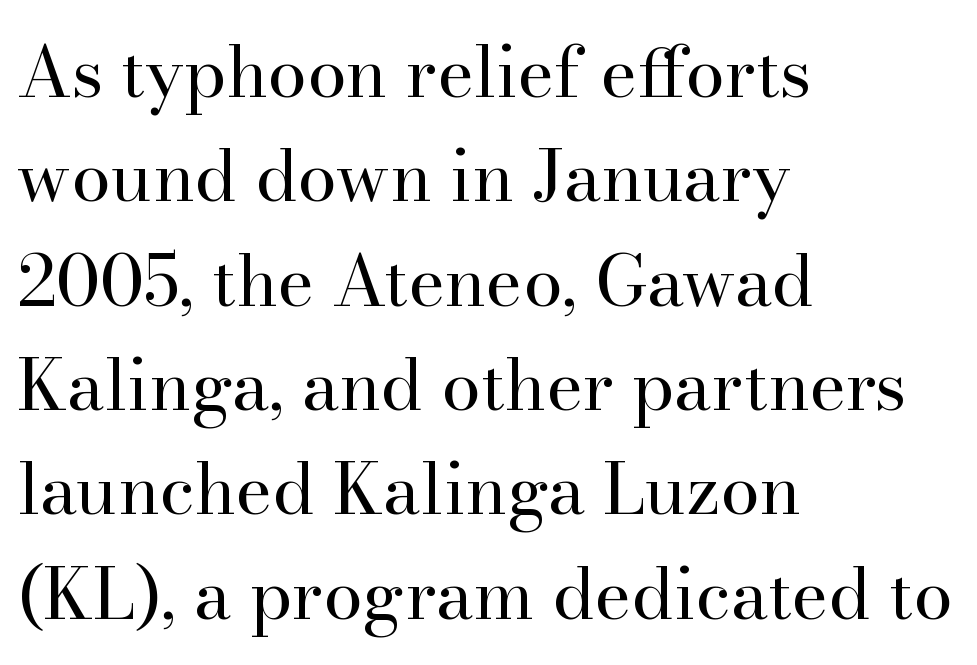
Baseline-to-baseline distance is the conventional proportion of letter height. Check where the strokes stop: tiny serifs finish them off. Stroke thickness stays within the range of a standard reading face or lighter. Think of a printed novel: that variable character pitch is what you see here. The face used here is rendered with its standard letterfit. Check under the words: just untouched page.
